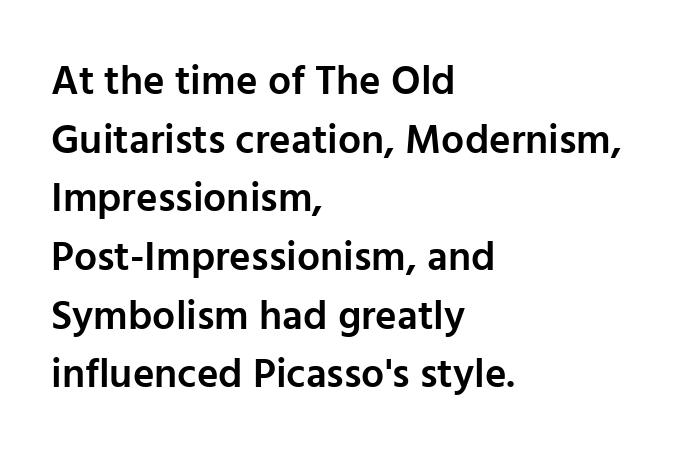
The image shows 41 px semibold sans-serif type, upright; set left-aligned, normal line spacing (1.43x), normal letter spacing, not underlined; low stroke contrast and a medium x-height.
